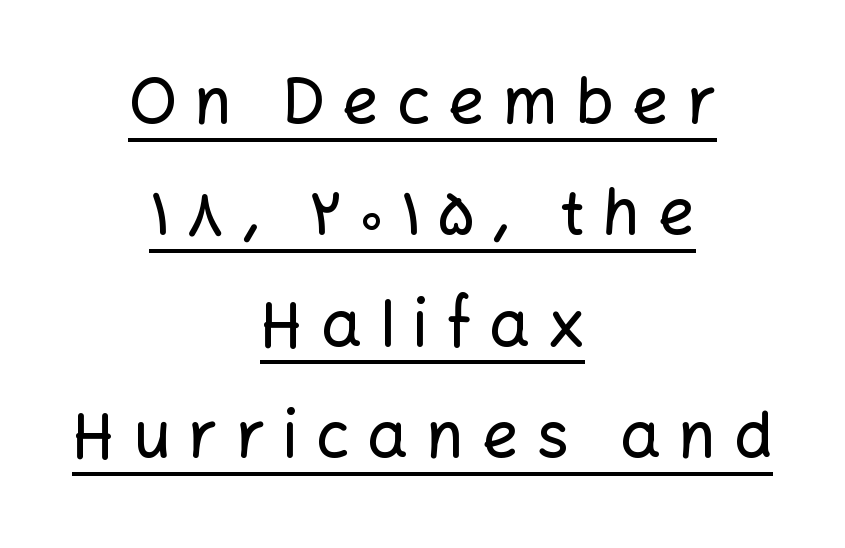
The image shows 64 px sans-serif type, upright; set centered, line spacing 1.74x, unusually wide letter spacing (+0.28 em), underlined; low stroke contrast and a medium x-height.
